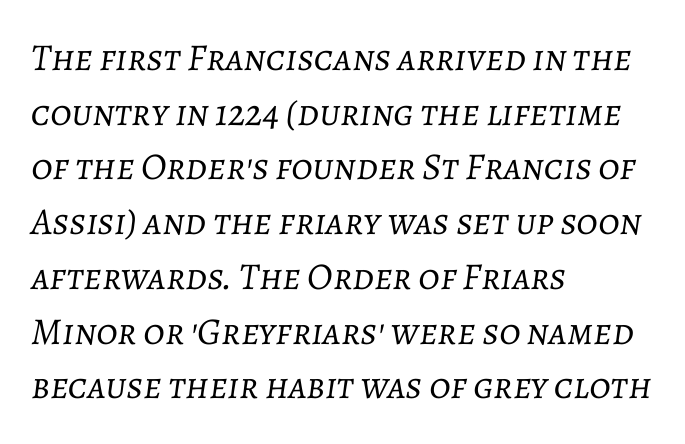
Does the leading feel generous? No, just average. Has an underline been added? It has not. A light-to-regular cut is what we see here. Compared with typical body copy, the letter spacing here is the same. Looks like regular typesetting: each glyph gets only the width it needs. The font's italic variant was chosen for this text.
